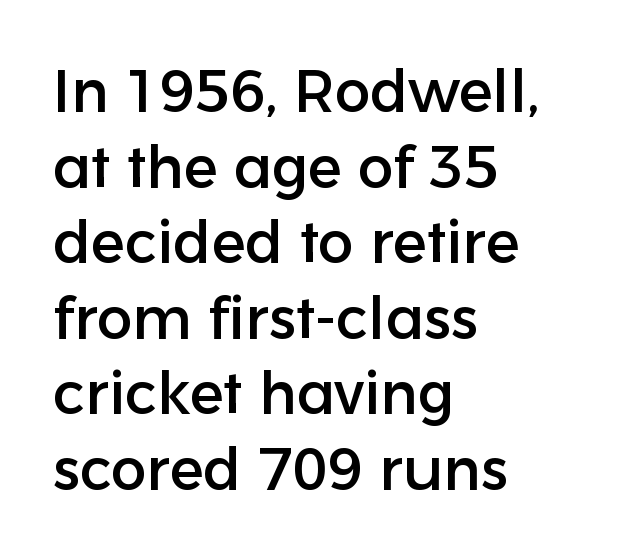
{"serif": "no", "italic": "no", "width": "normal", "stroke_contrast": "low", "x_height": "medium", "monospaced": "no", "underline": "no", "align": "left", "line_spacing": "normal", "line_spacing_ratio": 1.26, "letter_spacing": "normal", "letter_spacing_em": 0.0, "glyph_px": 60}
